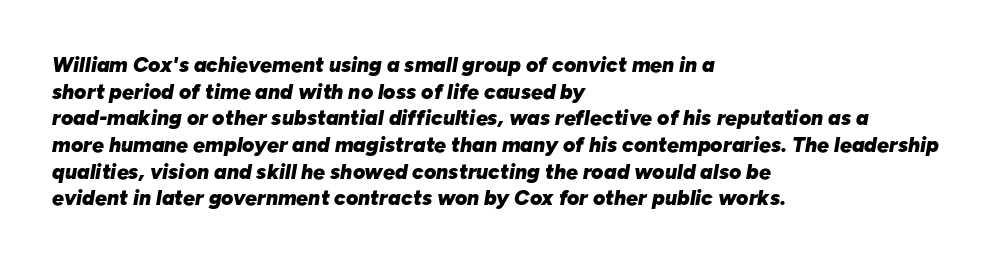
Left-aligned paragraph, ragged on the right. Rule under the text: the space is simply empty. The face used here has a pronounced slope to its letters. These words are printed bold, with thick strokes throughout. The horizontal fit of the characters is conventional and even. The line-height multiplier appears to be the usual default.
